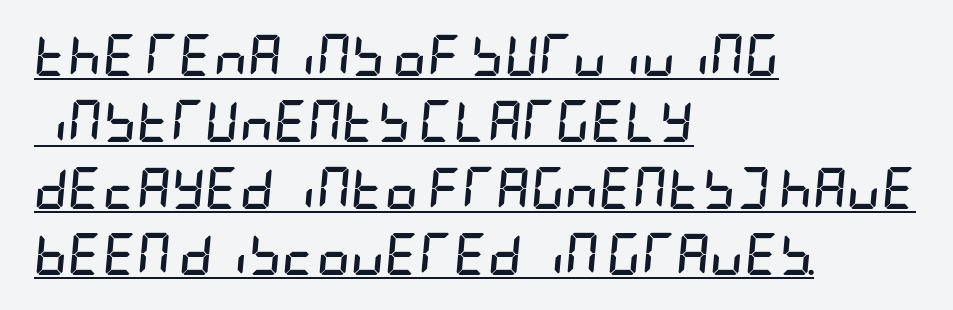
The image shows 42 px semibold, condensed type, italic (leaning right); set left-aligned, normal line spacing (1.58x), normal letter spacing, underlined; low stroke contrast and a large x-height.
